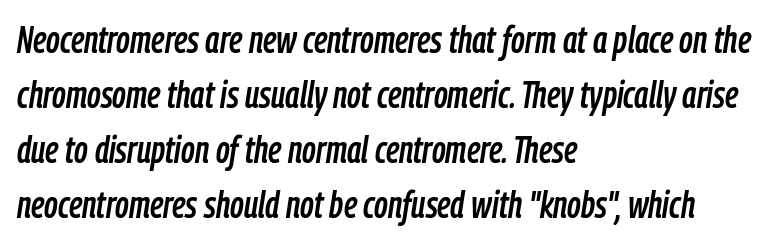
The image shows 37 px condensed type, italic (leaning right); set left-aligned, normal line spacing (1.49x), normal letter spacing, not underlined; low stroke contrast and a medium x-height.
